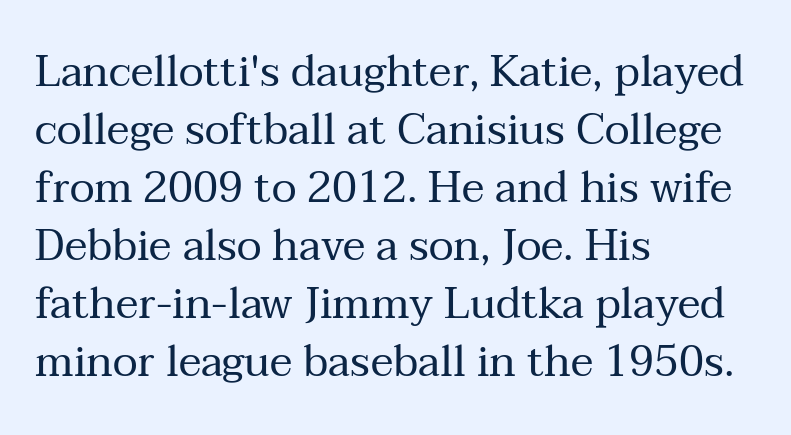
The image shows 43 px regular-weight serif type, upright; set left-aligned, normal line spacing (1.35x), normal letter spacing, not underlined; medium stroke contrast and a medium x-height.
